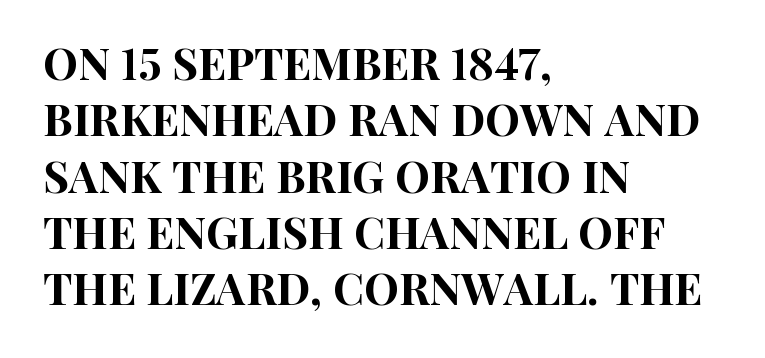
The image shows 44 px condensed sans-serif type, upright; set left-aligned, normal line spacing (1.28x), normal letter spacing, not underlined; high stroke contrast and a large x-height.
